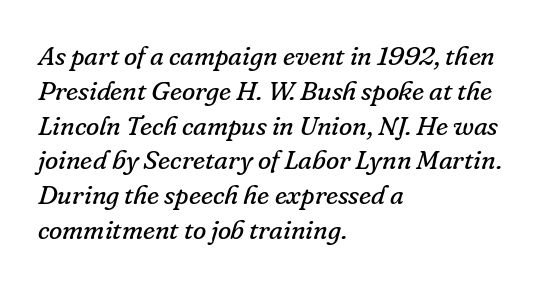
The image shows 27 px text type, italic (leaning right); set left-aligned, normal line spacing (1.29x), normal letter spacing, not underlined.
